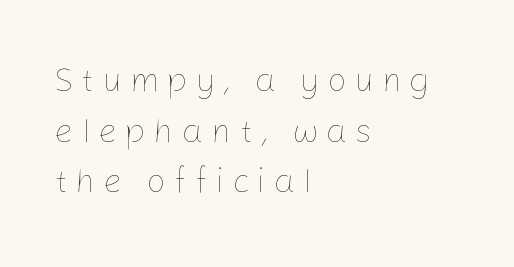
Q: Is the text bold? A: No.
Q: Is the text italic (slanted)? A: No, it is upright.
Q: Is the text underlined? A: No.
Q: How is the paragraph aligned? A: Left-aligned.
Q: Is the spacing between letters normal or unusually wide? A: Unusually wide.
Q: Is the spacing between lines tight, normal or loose? A: Normal.
Q: Width (condensed, normal, or wide)? A: Normal.
Q: Stroke contrast? A: Low.
Q: x-height? A: Medium.
Q: Monospaced? A: No.
